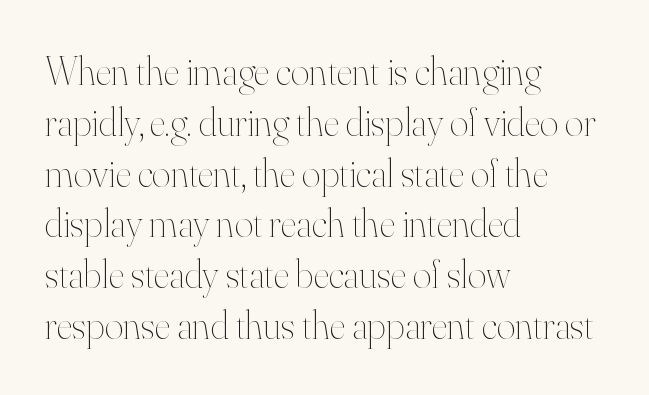
{"italic": "no", "bold": "no", "weight": "thin", "width": "normal", "stroke_contrast": "high", "x_height": "small", "monospaced": "no", "underline": "no", "align": "left", "line_spacing": "normal", "line_spacing_ratio": 1.27, "letter_spacing": "normal", "letter_spacing_em": 0.0, "glyph_px": 40}
